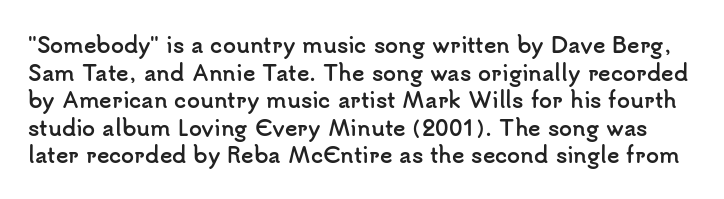
Q: Is the text bold? A: Yes.
Q: Is the text italic (slanted)? A: No, it is upright.
Q: Is the text underlined? A: No.
Q: Is the spacing between letters normal or unusually wide? A: Normal.
Q: Is the spacing between lines tight, normal or loose? A: Normal.
